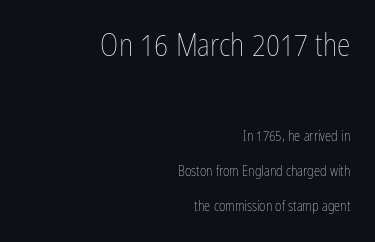
The image shows 31 px thin, condensed type, upright; set right-aligned, loose line spacing (2.49x), normal letter spacing, not underlined; the first (top) block is 2.21x larger; low stroke contrast and a medium x-height.
